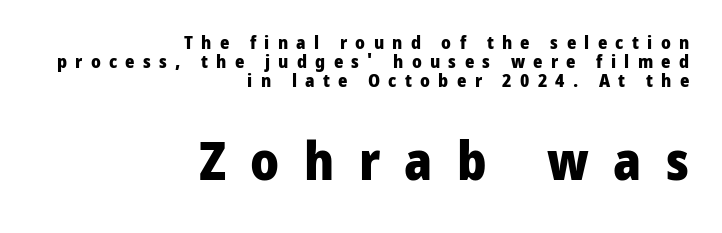
Descender tails drop into unmarked territory. A typesetter would label this face a sans. This sample has the flowing, uneven cadence of proportional lettering. This is the regular roman posture of the typeface. Stroke thickness is high; the sample reads as a true bold. Someone cranked the tracking dial way up on this one.
